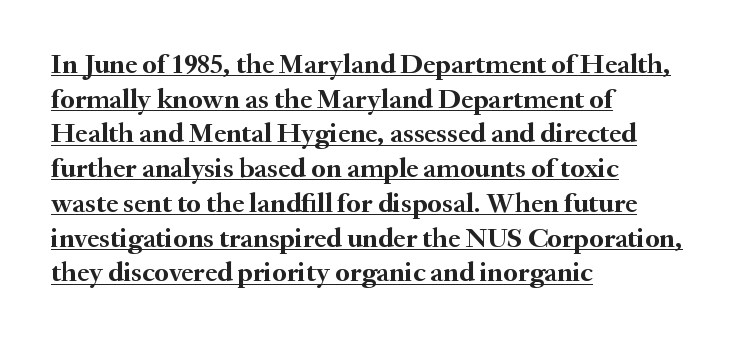
Q: Is the text bold? A: Yes.
Q: Is the text italic (slanted)? A: No, it is upright.
Q: Is the typeface a serif or a sans-serif typeface? A: Serif.
Q: Is the text underlined? A: Yes.
Q: How is the paragraph aligned? A: Left-aligned.
Q: Is the spacing between letters normal or unusually wide? A: Normal.
Q: Width (condensed, normal, or wide)? A: Normal.
Q: Stroke contrast? A: Medium.
Q: x-height? A: Small.
Q: Monospaced? A: No.
